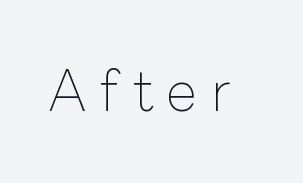
The image shows 53 px thin type, upright; set unusually wide letter spacing (+0.26 em), not underlined; low stroke contrast and a medium x-height.
